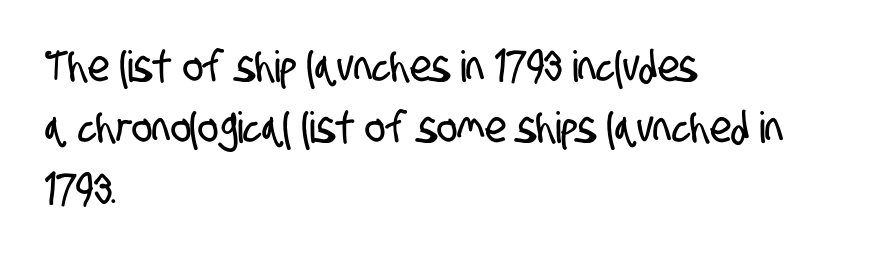
Check under the words: just untouched page. These lines sit exactly where default settings would place them. The type is set solid horizontally, with unmodified tracking. Here the designer chose a conventional face with non-uniform glyph widths.
